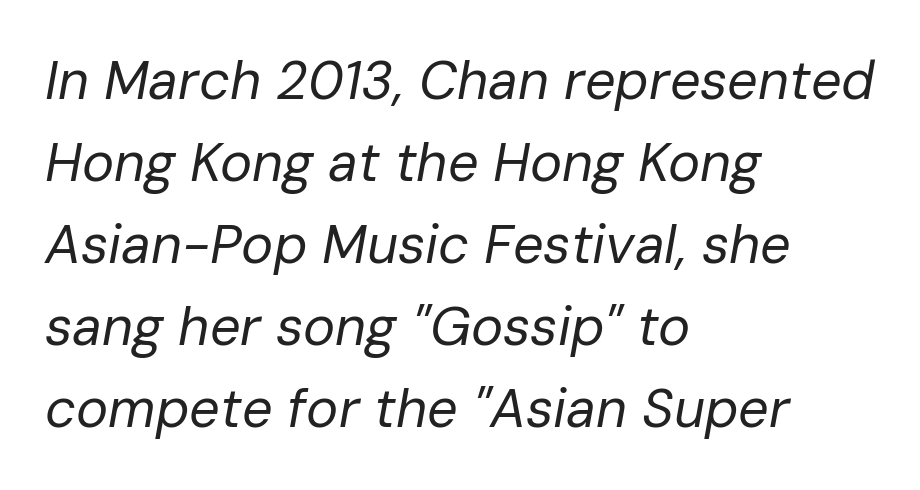
The image shows 54 px regular-weight type, italic (leaning right); set left-aligned, normal line spacing (1.52x), normal letter spacing, not underlined; low stroke contrast and a medium x-height.
